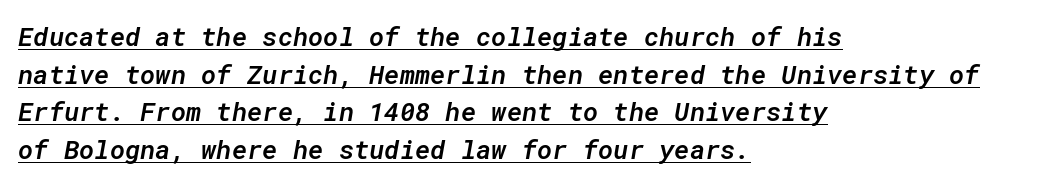
Look at the stroke-to-counter ratio: somewhat heavy, a semibold. Looking at the ascenders, they clearly lean. Every row of glyphs begins at an identical x-position on the left. Is there an underline? Yes — a line sits under the letters.
